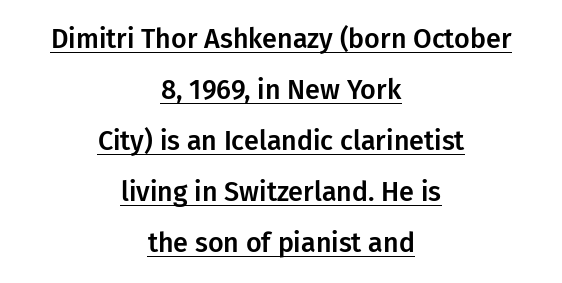
{"italic": "no", "underline": "yes", "align": "center", "line_spacing_ratio": 1.89, "letter_spacing": "normal", "letter_spacing_em": 0.0, "glyph_px": 27}
